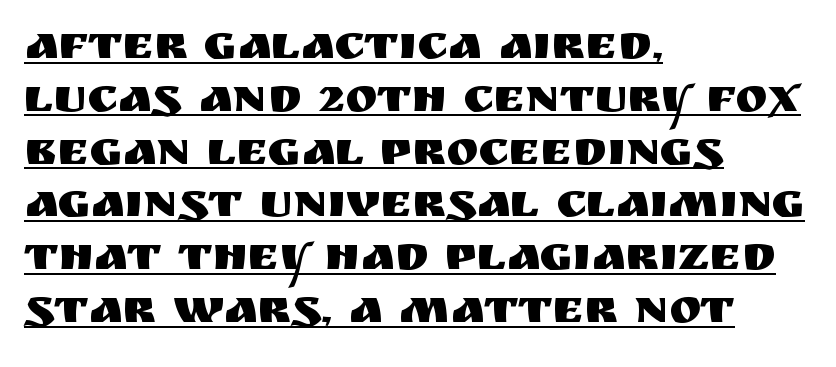
{"serif": "no", "italic": "no", "width": "normal", "stroke_contrast": "medium", "x_height": "large", "monospaced": "no", "underline": "yes", "align": "left", "line_spacing": "tight", "line_spacing_ratio": 1.1, "letter_spacing": "normal", "letter_spacing_em": 0.0, "glyph_px": 48}
